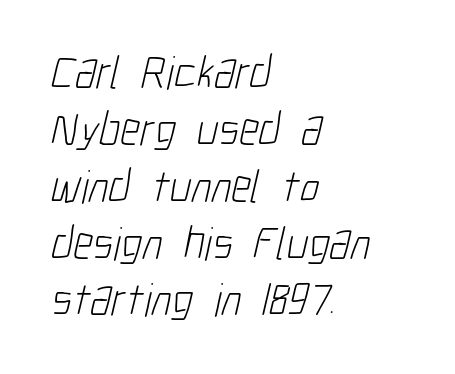
Q: Is the text bold? A: No.
Q: Is the typeface a serif or a sans-serif typeface? A: Sans-serif.
Q: Is the text underlined? A: No.
Q: How is the paragraph aligned? A: Left-aligned.
Q: Is the spacing between letters normal or unusually wide? A: Normal.
Q: Width (condensed, normal, or wide)? A: Condensed.
Q: Stroke contrast? A: Low.
Q: x-height? A: Medium.
Q: Monospaced? A: No.
